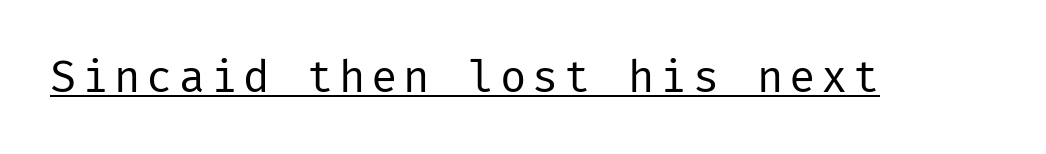
Q: Is the text bold? A: No.
Q: Is the text italic (slanted)? A: No, it is upright.
Q: Is the typeface a serif or a sans-serif typeface? A: Sans-serif.
Q: Is the text underlined? A: Yes.
Q: Width (condensed, normal, or wide)? A: Normal.
Q: Stroke contrast? A: Low.
Q: x-height? A: Medium.
